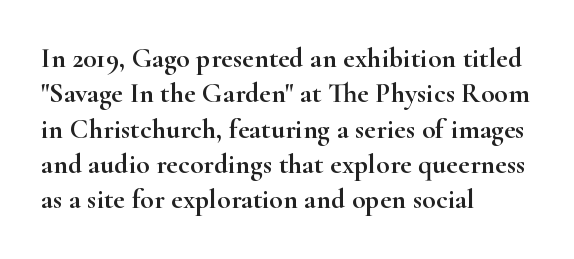
Nope, not italic — everything's standing straight. Beneath every word, the page is bare. Whoever set this chose a conventional vertical rhythm. The type family on display is of the serif kind.
